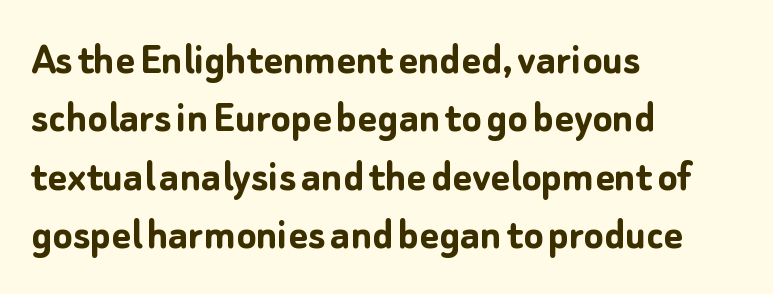
{"serif": "no", "italic": "no", "bold": "yes", "weight": "semibold", "width": "normal", "stroke_contrast": "low", "x_height": "medium", "monospaced": "no", "underline": "no", "align": "left", "line_spacing": "normal", "line_spacing_ratio": 1.27, "letter_spacing": "normal", "letter_spacing_em": 0.0, "glyph_px": 46}
